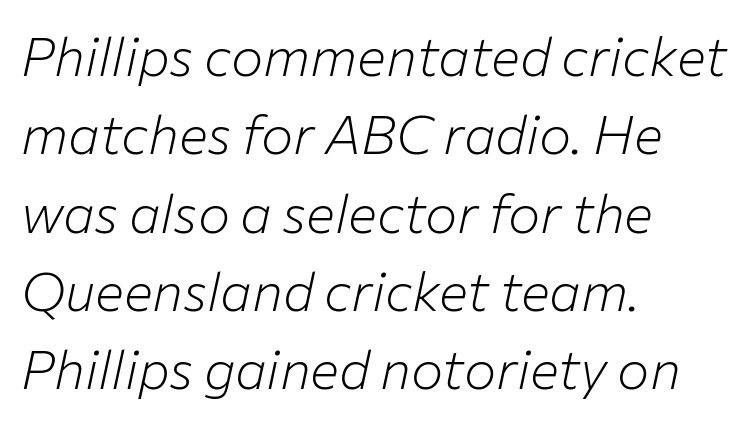
{"italic": "yes", "lean": "right", "slant_degrees": 12, "bold": "no", "weight": "light", "width": "normal", "stroke_contrast": "low", "x_height": "medium", "monospaced": "no", "underline": "no", "align": "left", "line_spacing": "normal", "line_spacing_ratio": 1.45, "letter_spacing": "normal", "letter_spacing_em": 0.0, "glyph_px": 54}
